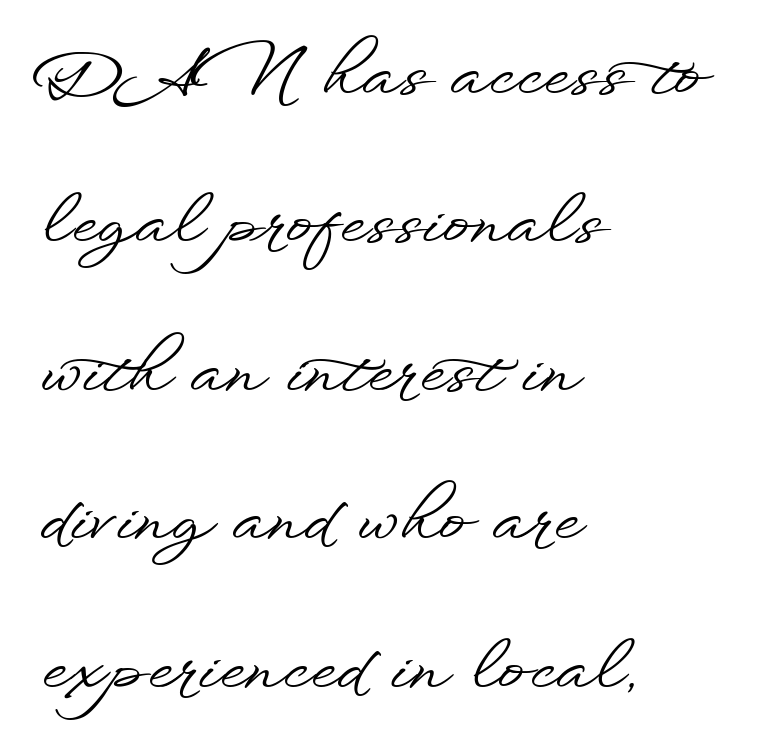
{"serif": "no", "width": "wide", "stroke_contrast": "low", "x_height": "small", "monospaced": "no", "underline": "no", "align": "left", "line_spacing": "loose", "line_spacing_ratio": 2.25, "letter_spacing": "normal", "letter_spacing_em": 0.0, "glyph_px": 66}
